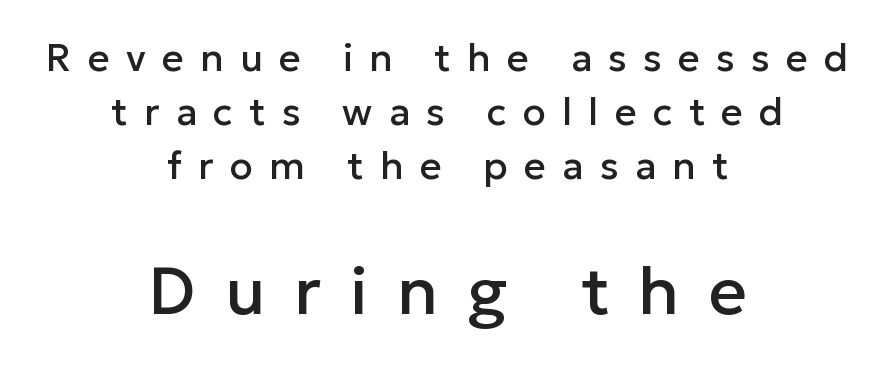
The image shows 67 px sans-serif type, upright; set centered, normal line spacing (1.42x), unusually wide letter spacing (+0.43 em), not underlined; the second (bottom) block is 1.76x larger; low stroke contrast and a medium x-height.
